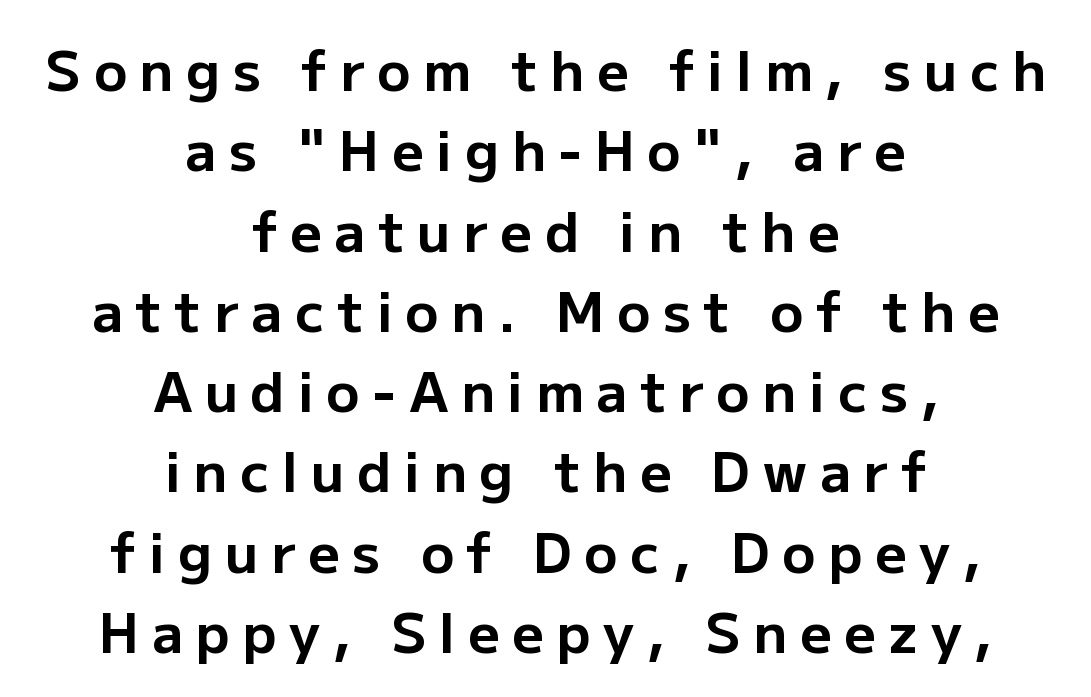
{"serif": "no", "italic": "no", "bold": "yes", "weight": "bold", "width": "normal", "stroke_contrast": "low", "x_height": "medium", "monospaced": "no", "underline": "no", "align": "center", "line_spacing": "normal", "line_spacing_ratio": 1.46, "letter_spacing": "wide", "letter_spacing_em": 0.23, "glyph_px": 55}
